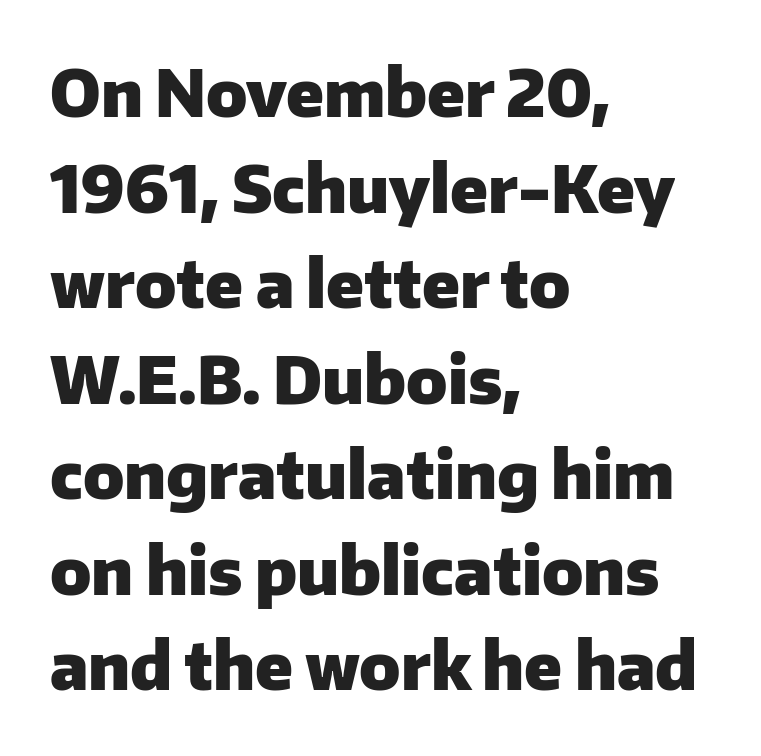
Honestly, the row spacing looks completely unremarkable. It's the straight-up-and-down kind of type. The paragraph shown leans on its left margin. The face used here is proportionally spaced, like ordinary book or web type. Letter spacing: default.
